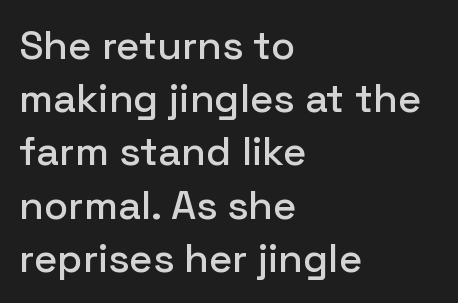
Words appear dense and cohesive because spacing is normal. Beneath every word, the page is bare. This is the regular roman posture of the typeface. A student would call this left alignment; a typographer would say flush left, rag right. Note: no serifs on the glyphs. Varying glyph widths throughout — classic text-font behaviour.
